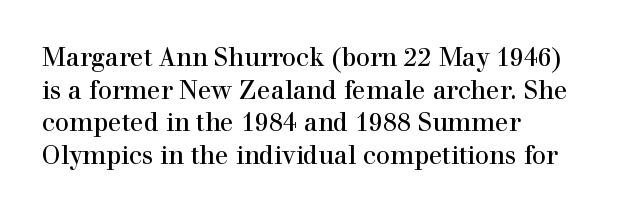
Q: Is the text bold? A: No.
Q: Is the text italic (slanted)? A: No, it is upright.
Q: Is the text underlined? A: No.
Q: How is the paragraph aligned? A: Left-aligned.
Q: Is the spacing between letters normal or unusually wide? A: Normal.
Q: Is the spacing between lines tight, normal or loose? A: Normal.
